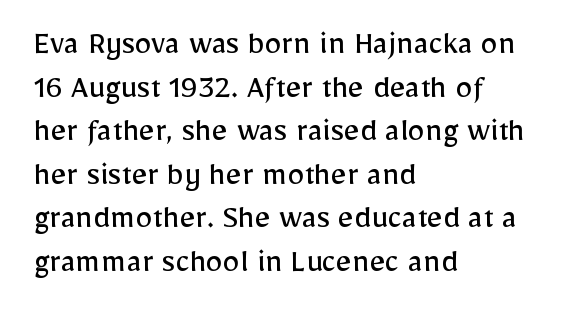
{"serif": "no", "italic": "no", "bold": "no", "weight": "regular", "width": "normal", "stroke_contrast": "low", "x_height": "medium", "monospaced": "no", "underline": "no", "align": "left", "line_spacing": "normal", "line_spacing_ratio": 1.28, "letter_spacing": "normal", "letter_spacing_em": 0.0, "glyph_px": 34}
